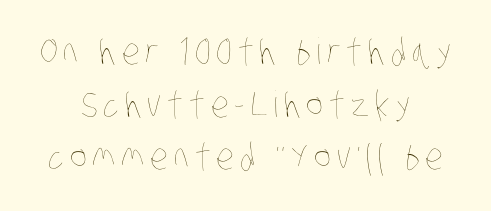
{"bold": "no", "weight": "thin", "width": "condensed", "stroke_contrast": "low", "x_height": "large", "monospaced": "no", "underline": "no", "align": "center", "line_spacing": "normal", "line_spacing_ratio": 1.46, "glyph_px": 36}
